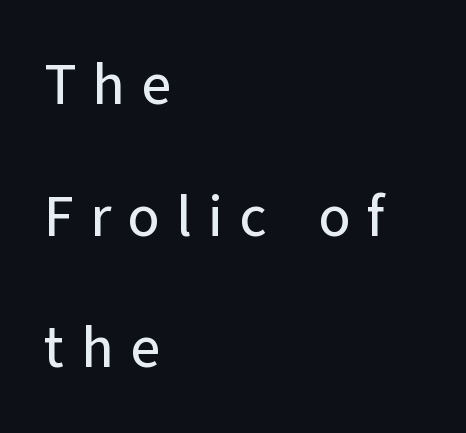
{"serif": "no", "italic": "no", "width": "normal", "stroke_contrast": "low", "x_height": "medium", "monospaced": "no", "underline": "no", "align": "left", "line_spacing": "loose", "line_spacing_ratio": 2.27, "letter_spacing": "wide", "letter_spacing_em": 0.28, "glyph_px": 58}
